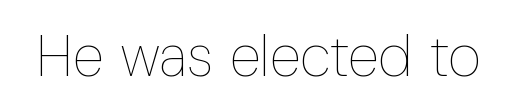
{"italic": "no", "bold": "no", "weight": "thin", "width": "condensed", "stroke_contrast": "low", "x_height": "medium", "monospaced": "no", "underline": "no", "letter_spacing": "normal", "letter_spacing_em": 0.0, "glyph_px": 58}
